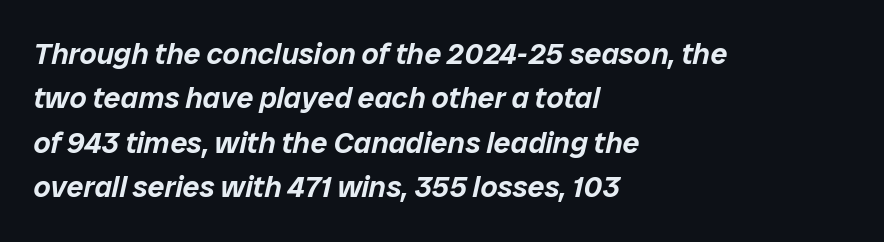
Q: Is the text italic (slanted)? A: Yes, it leans right by about 12 degrees.
Q: Is the text underlined? A: No.
Q: How is the paragraph aligned? A: Left-aligned.
Q: Is the spacing between letters normal or unusually wide? A: Normal.
Q: Is the spacing between lines tight, normal or loose? A: Normal.
Q: Width (condensed, normal, or wide)? A: Normal.
Q: Stroke contrast? A: Low.
Q: x-height? A: Medium.
Q: Monospaced? A: No.
